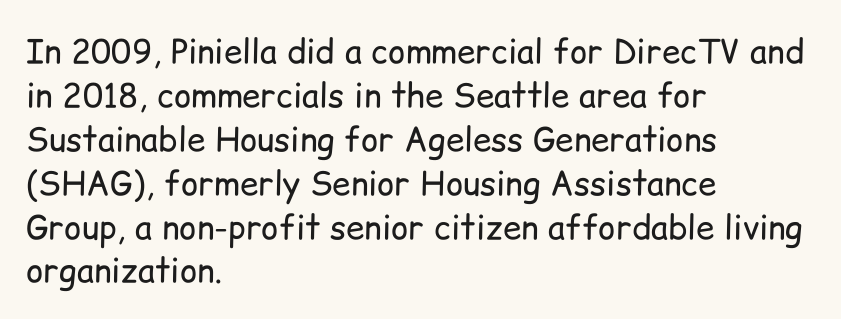
The image shows 33 px regular-weight sans-serif type, upright; set left-aligned, normal line spacing (1.33x), normal letter spacing, not underlined; low stroke contrast and a medium x-height.
